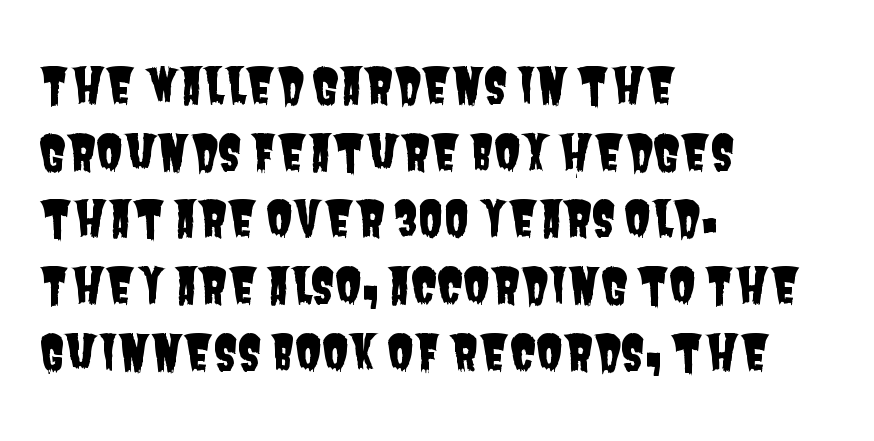
{"serif": "no", "width": "condensed", "stroke_contrast": "low", "x_height": "large", "monospaced": "no", "underline": "no", "align": "left", "line_spacing": "normal", "line_spacing_ratio": 1.36, "letter_spacing": "normal", "letter_spacing_em": 0.0, "glyph_px": 49}
